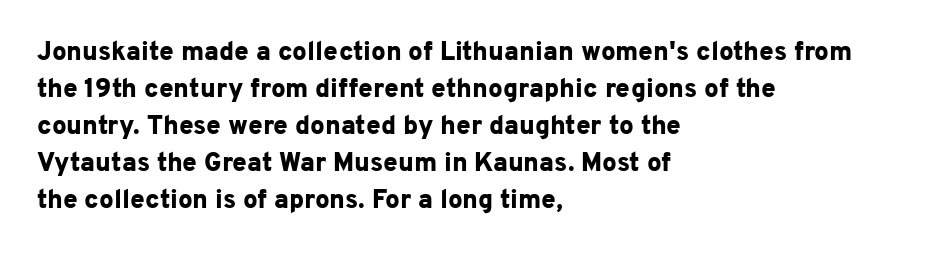
The image shows 26 px bold type, upright; set left-aligned, normal line spacing (1.42x), normal letter spacing, not underlined.
